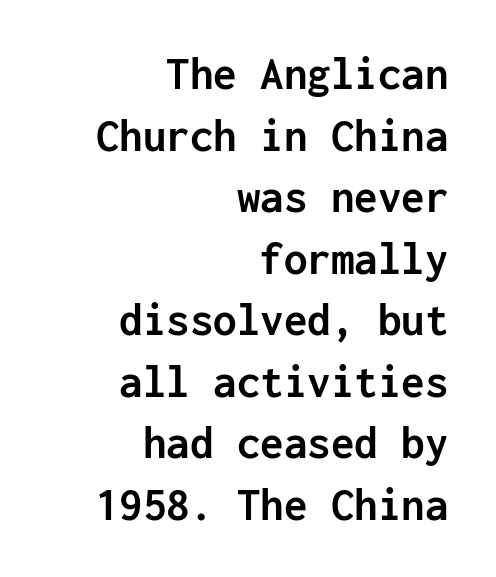
Italic: no, the glyphs are upright roman. Strokes here are thick enough to call this a true bold. No feet cap the strokes, marking this as sans-serif type. Default kerning and tracking; the words read as compact shapes. Spacing verdict: monospaced, one width for all characters. Evenly set lines give the paragraph a standard silhouette.
